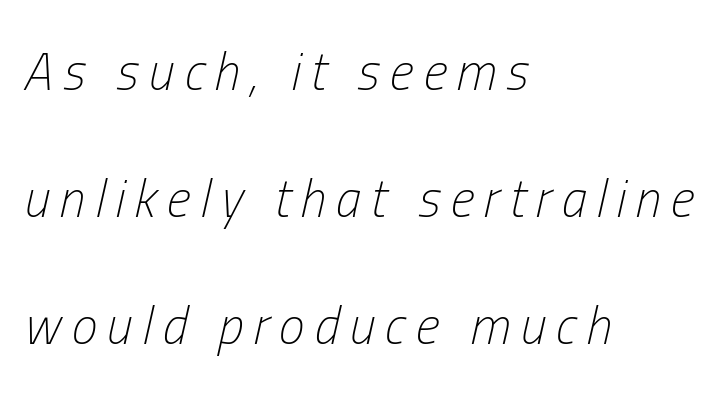
The image shows 52 px light, condensed type, italic (leaning right); set left-aligned, loose line spacing (2.44x), not underlined; low stroke contrast and a medium x-height.
